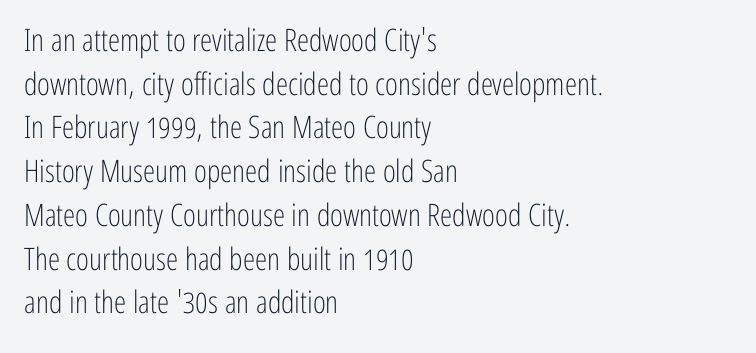
The strokes are not fattened; the text isn't bold. Has an underline been added? It has not. Character widths vary here, with narrow letters taking less room than wide ones. Serif or sans? Sans — the stroke terminals are bare.
